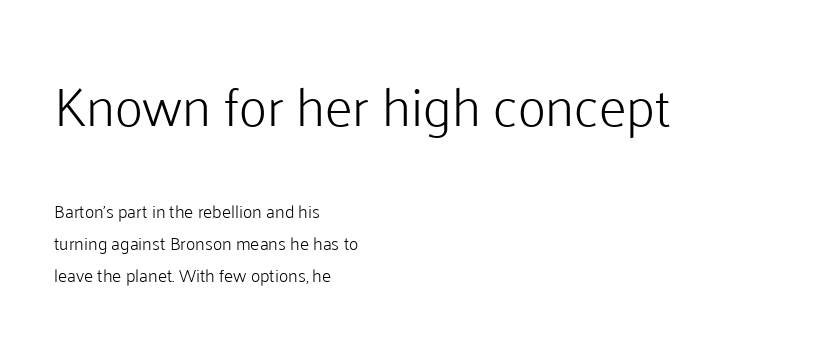
The image shows 54 px light sans-serif type, upright; set left-aligned, line spacing 1.79x, normal letter spacing, not underlined; the first (top) block is 3.0x larger; low stroke contrast and a medium x-height.
